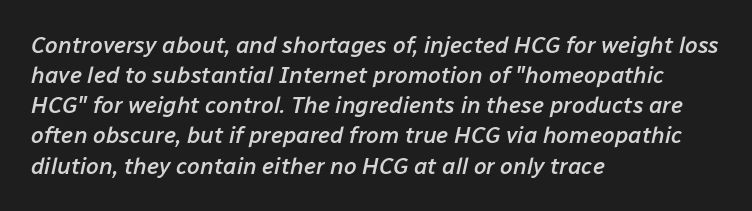
Q: Is the text bold? A: Semi-bold.
Q: Is the text italic (slanted)? A: Yes, it leans right by about 12 degrees.
Q: Is the text underlined? A: No.
Q: How is the paragraph aligned? A: Left-aligned.
Q: Is the spacing between letters normal or unusually wide? A: Normal.
Q: Is the spacing between lines tight, normal or loose? A: Normal.
